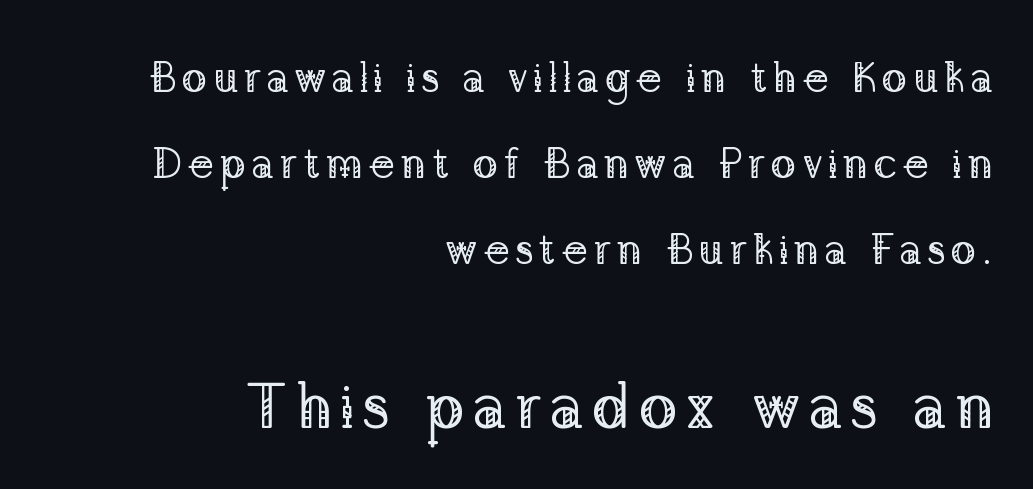
Little horizontal feet cap the strokes, marking this as serif type. The space between consecutive lines is lavish. Check the space under the baseline: it is left empty. On a weight scale, this lands at 450 or below.
